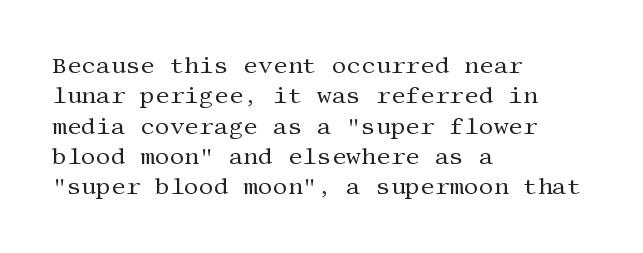
Q: Is the text bold? A: No.
Q: Is the text italic (slanted)? A: No, it is upright.
Q: Is the text underlined? A: No.
Q: How is the paragraph aligned? A: Left-aligned.
Q: Is the spacing between letters normal or unusually wide? A: Normal.
Q: Is the spacing between lines tight, normal or loose? A: Normal.
